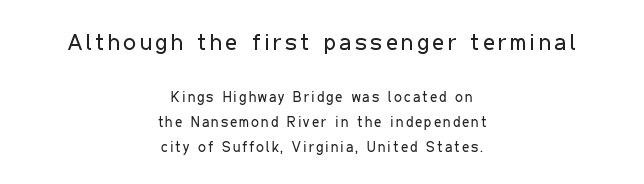
Q: Is the text bold? A: No.
Q: Is the text italic (slanted)? A: No, it is upright.
Q: Is the text underlined? A: No.
Q: How is the paragraph aligned? A: Centered.
Q: Which block of text is set in a larger size, the first (top) or the second (bottom)? A: The first (top) one.
